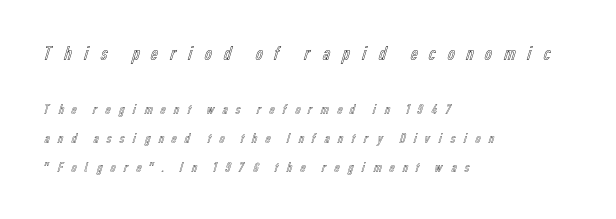
Nobody drew a line under any word here. A student would call this left alignment; a typographer would say flush left, rag right. The block sitting higher on the canvas is the one with enlarged characters.
